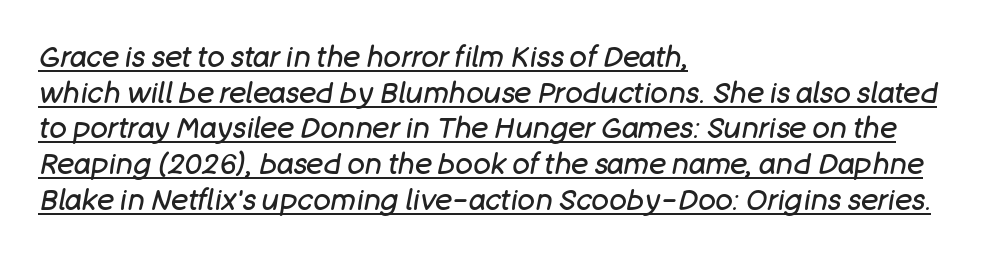
The image shows 29 px regular-weight type, italic (leaning right); set left-aligned, line spacing 1.23x, normal letter spacing, underlined; low stroke contrast and a large x-height.
